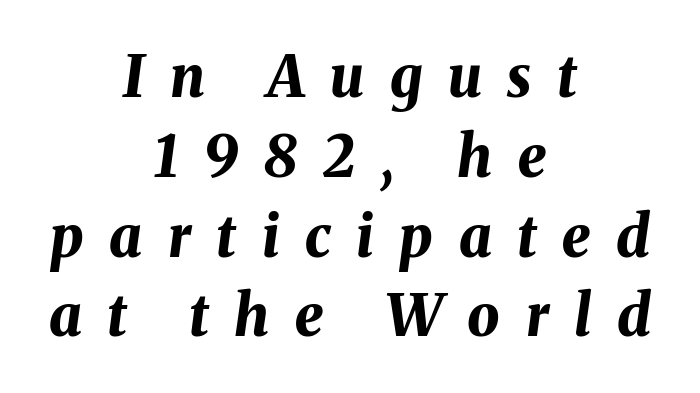
Q: Is the text bold? A: Yes.
Q: Is the text italic (slanted)? A: Yes, it leans right by about 8 degrees.
Q: Is the text underlined? A: No.
Q: How is the paragraph aligned? A: Centered.
Q: Is the spacing between letters normal or unusually wide? A: Unusually wide.
Q: Is the spacing between lines tight, normal or loose? A: Normal.
Q: Width (condensed, normal, or wide)? A: Normal.
Q: Stroke contrast? A: Medium.
Q: x-height? A: Medium.
Q: Monospaced? A: No.
